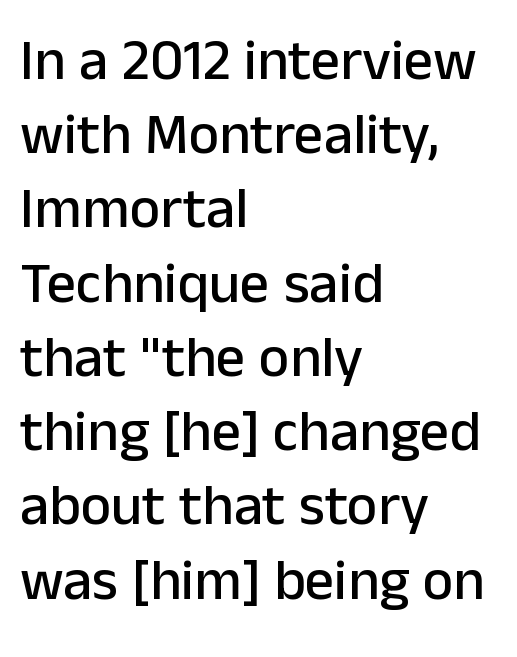
The image shows 58 px sans-serif type, upright; set left-aligned, normal line spacing (1.28x), normal letter spacing, not underlined; low stroke contrast and a medium x-height.
